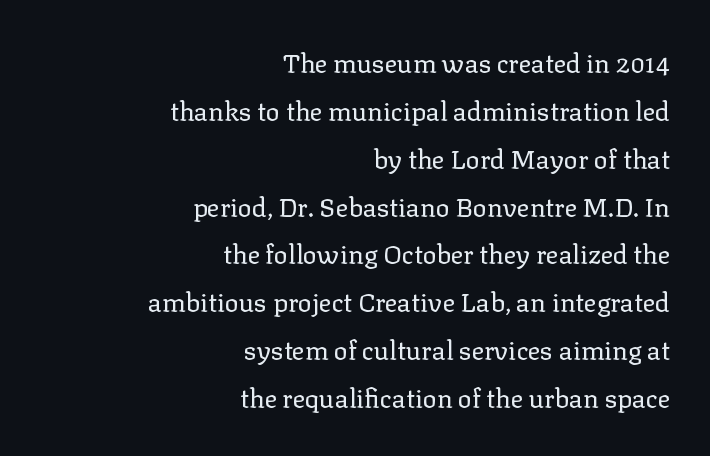
{"italic": "no", "bold": "no", "underline": "no", "align": "right", "line_spacing_ratio": 1.84, "letter_spacing": "normal", "letter_spacing_em": 0.0, "glyph_px": 26}
